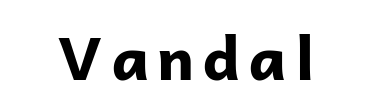
The image shows 59 px bold sans-serif type, upright; set not underlined; low stroke contrast and a medium x-height.
